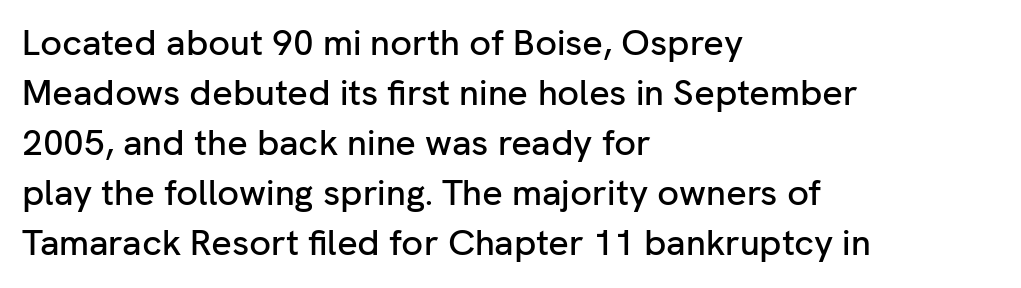
Q: Is the text italic (slanted)? A: No, it is upright.
Q: Is the typeface a serif or a sans-serif typeface? A: Sans-serif.
Q: Is the text underlined? A: No.
Q: How is the paragraph aligned? A: Left-aligned.
Q: Is the spacing between letters normal or unusually wide? A: Normal.
Q: Is the spacing between lines tight, normal or loose? A: Normal.
Q: Width (condensed, normal, or wide)? A: Normal.
Q: Stroke contrast? A: Low.
Q: x-height? A: Medium.
Q: Monospaced? A: No.
